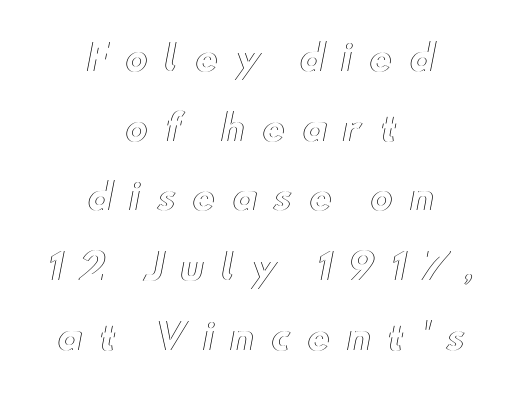
Q: Is the text italic (slanted)? A: Yes.
Q: Is the text underlined? A: No.
Q: How is the paragraph aligned? A: Centered.
Q: Is the spacing between letters normal or unusually wide? A: Unusually wide.
Q: Is the spacing between lines tight, normal or loose? A: Loose.
Q: Width (condensed, normal, or wide)? A: Wide.
Q: x-height? A: Small.
Q: Monospaced? A: No.
